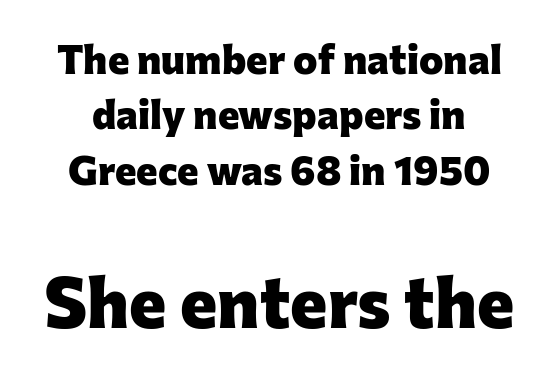
If you drew a line through each stem, it would be perfectly vertical. Lines of text with bare space underneath. Note the varied advance widths — an 'i' is clearly narrower than an 'm'. This is sans-serif lettering, the kind often seen on screens and signage.
